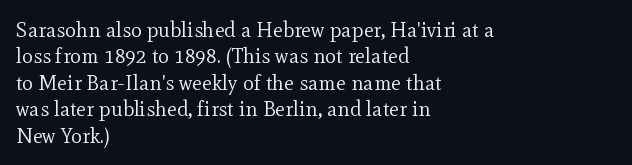
The image shows 21 px text type, upright; set left-aligned, normal line spacing (1.26x), normal letter spacing, not underlined.
